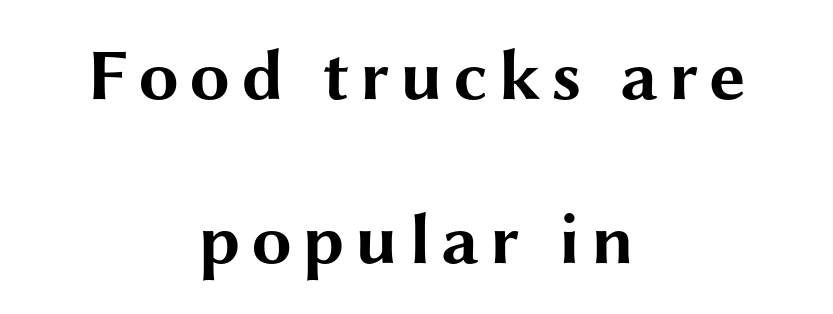
The image shows 73 px bold, wide sans-serif type, upright; set centered, loose line spacing (2.24x), not underlined; medium stroke contrast and a medium x-height.
